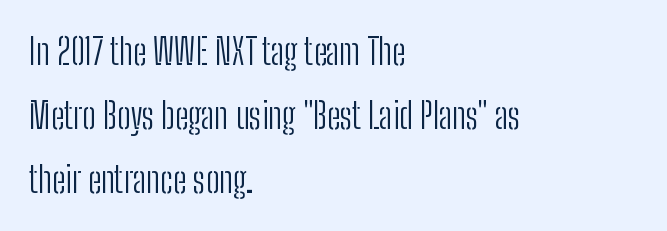
{"serif": "no", "italic": "no", "bold": "no", "weight": "light", "width": "condensed", "stroke_contrast": "low", "x_height": "medium", "monospaced": "no", "underline": "no", "align": "left", "line_spacing_ratio": 1.78, "letter_spacing": "normal", "letter_spacing_em": 0.0, "glyph_px": 36}
